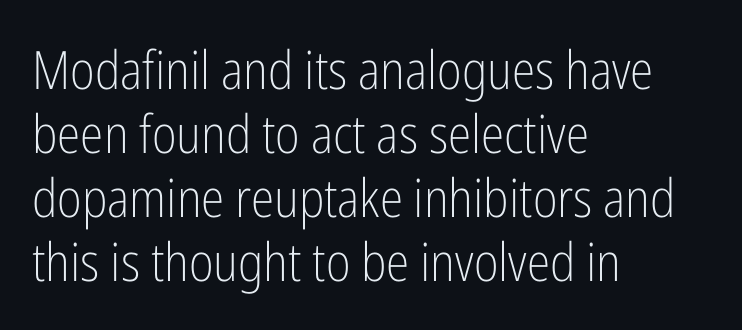
The image shows 53 px light, condensed sans-serif type, upright; set left-aligned, line spacing 1.21x, normal letter spacing, not underlined; low stroke contrast and a medium x-height.
